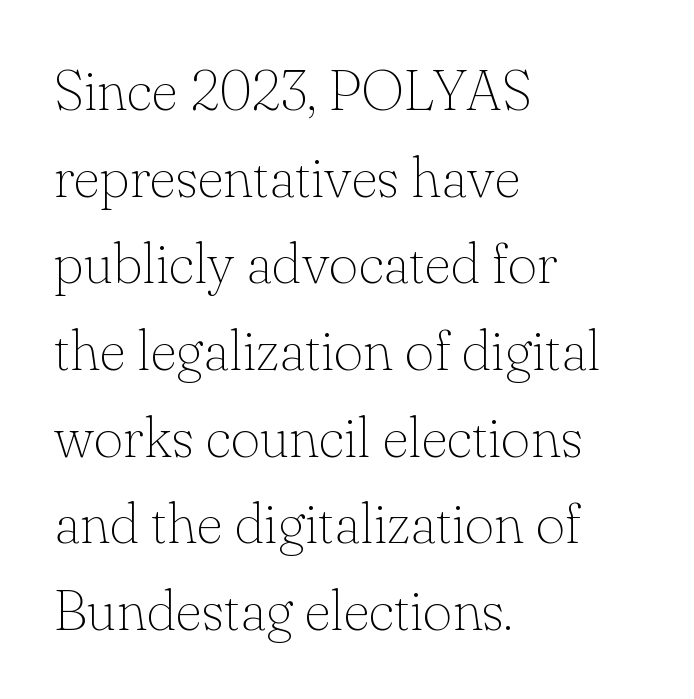
The image shows 57 px thin serif type, upright; set left-aligned, normal line spacing (1.52x), normal letter spacing, not underlined; low stroke contrast and a small x-height.
